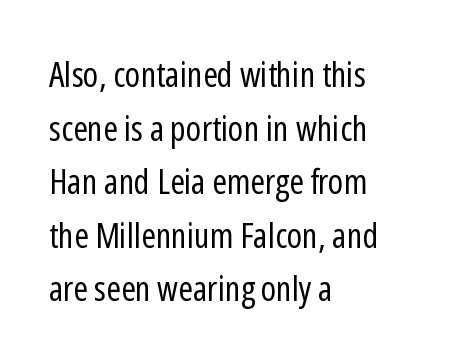
Is the type heavy? It reads as light-to-regular instead. Underline: absent. Here the designer chose a conventional face with non-uniform glyph widths. Regular leading.
